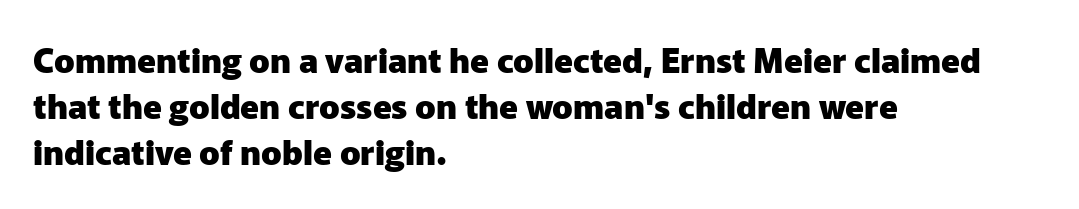
{"serif": "no", "italic": "no", "bold": "yes", "weight": "heavy", "width": "normal", "stroke_contrast": "low", "x_height": "medium", "monospaced": "no", "underline": "no", "align": "left", "line_spacing": "normal", "line_spacing_ratio": 1.36, "letter_spacing": "normal", "letter_spacing_em": 0.0, "glyph_px": 34}
